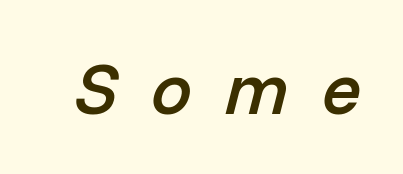
A typesetter would call this heavily tracked-out type. The passage shown is typed in a proportional face where columns would drift. Designer's note — italics engaged. The font is running at a semibold setting, under full bold. Glance below the letters and you will spot only blank space.
